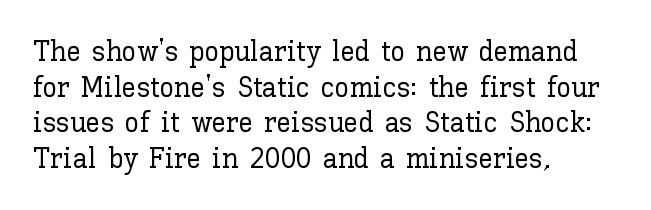
A typesetter would call this proportional, since set widths differ per character. Teacher's note: observe the even left margin — that is flush-left alignment. Glyph-to-glyph distance matches everyday printed text. No word sits above an underline. If you drew a line through each stem, it would be perfectly vertical.
